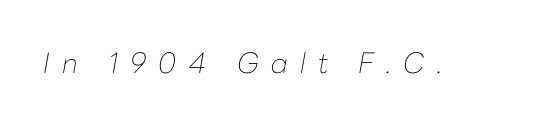
Q: Is the text bold? A: No.
Q: Is the text italic (slanted)? A: Yes, it leans right by about 10 degrees.
Q: Is the text underlined? A: No.
Q: Is the spacing between letters normal or unusually wide? A: Unusually wide.
Q: Width (condensed, normal, or wide)? A: Normal.
Q: Stroke contrast? A: Low.
Q: x-height? A: Medium.
Q: Monospaced? A: No.
